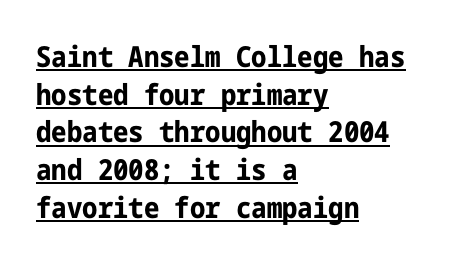
Q: Is the text bold? A: Yes.
Q: Is the text italic (slanted)? A: No, it is upright.
Q: Is the typeface a serif or a sans-serif typeface? A: Sans-serif.
Q: Is the text underlined? A: Yes.
Q: How is the paragraph aligned? A: Left-aligned.
Q: Is the spacing between letters normal or unusually wide? A: Normal.
Q: Is the spacing between lines tight, normal or loose? A: Normal.
Q: Width (condensed, normal, or wide)? A: Condensed.
Q: Stroke contrast? A: Low.
Q: x-height? A: Medium.
